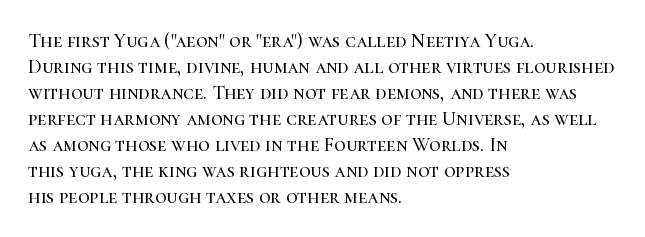
The letterforms sit shoulder to shoulder at normal distance. The lines in this sample share a left origin and differ only in where they stop. Lines of text with bare space underneath. This sample keeps an unexceptional amount of space between lines. Upright lettering throughout.
